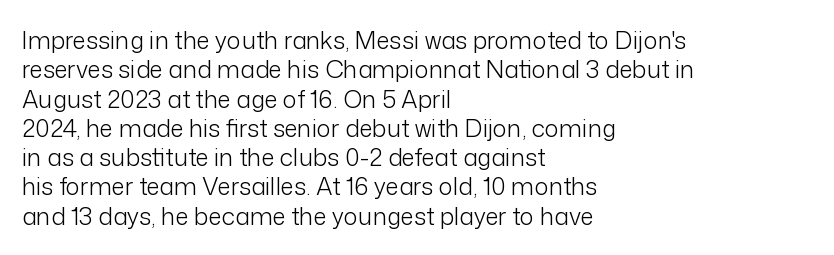
{"italic": "no", "bold": "no", "underline": "no", "align": "left", "line_spacing_ratio": 1.22, "letter_spacing": "normal", "letter_spacing_em": 0.0, "glyph_px": 24}
